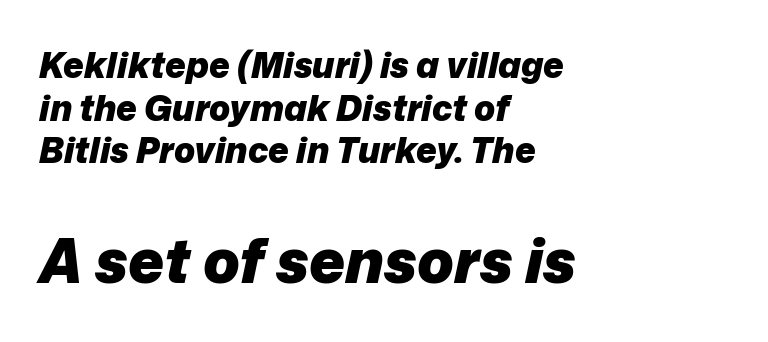
Only glyphs here, with clear space below each row. The text block is weighted toward the left margin, trailing off unevenly rightward. Tracking here is standard; glyphs follow each other at the usual distance. These lines are rendered in a variable-pitch font.
